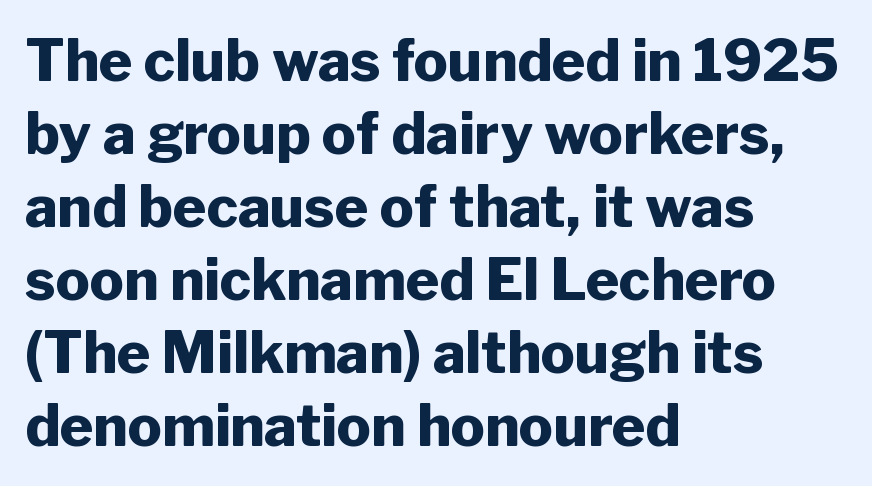
{"serif": "no", "italic": "no", "bold": "yes", "weight": "heavy", "width": "normal", "stroke_contrast": "low", "x_height": "medium", "monospaced": "no", "underline": "no", "align": "left", "line_spacing": "normal", "line_spacing_ratio": 1.28, "letter_spacing": "normal", "letter_spacing_em": 0.0, "glyph_px": 57}
